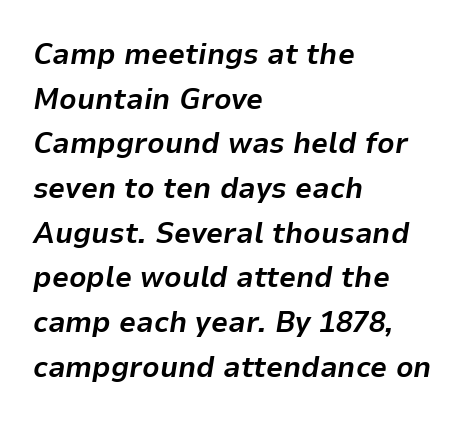
Quick note: italic. This sample keeps an unexceptional amount of space between lines. Compared with an ordinary text face, these strokes are far heavier — a full bold. Does the copy run flush right? No — it runs flush left.
